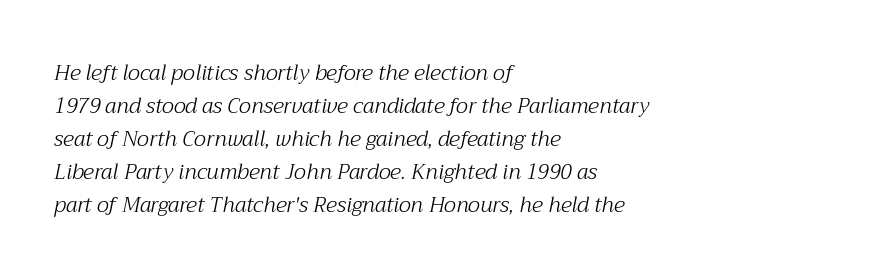
Q: Is the text bold? A: No.
Q: Is the text italic (slanted)? A: Yes, it leans right by about 12 degrees.
Q: Is the text underlined? A: No.
Q: How is the paragraph aligned? A: Left-aligned.
Q: Is the spacing between letters normal or unusually wide? A: Normal.
Q: Is the spacing between lines tight, normal or loose? A: Normal.
